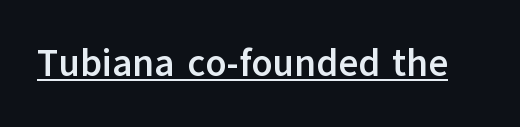
Q: Is the text bold? A: Yes.
Q: Is the text italic (slanted)? A: No, it is upright.
Q: Is the typeface a serif or a sans-serif typeface? A: Sans-serif.
Q: Is the text underlined? A: Yes.
Q: Is the spacing between letters normal or unusually wide? A: Normal.
Q: Width (condensed, normal, or wide)? A: Normal.
Q: Stroke contrast? A: Low.
Q: x-height? A: Medium.
Q: Monospaced? A: No.
